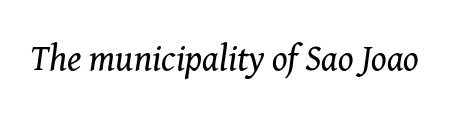
The image shows 36 px regular-weight serif type, italic (leaning right); set normal letter spacing, not underlined; medium stroke contrast and a medium x-height.
